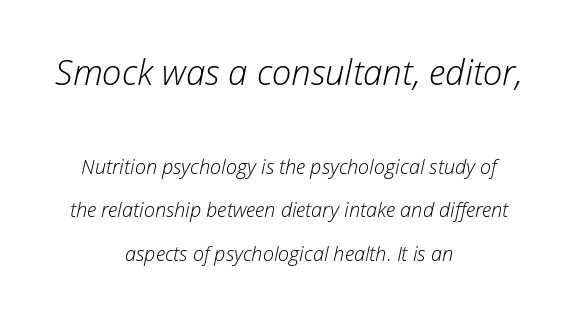
{"italic": "yes", "lean": "right", "slant_degrees": 12, "bold": "no", "weight": "light", "width": "normal", "stroke_contrast": "low", "x_height": "medium", "monospaced": "no", "underline": "no", "align": "center", "line_spacing": "loose", "line_spacing_ratio": 2.19, "letter_spacing": "normal", "letter_spacing_em": 0.0, "larger_block": "first", "size_ratio": 1.75, "glyph_px": 35}
